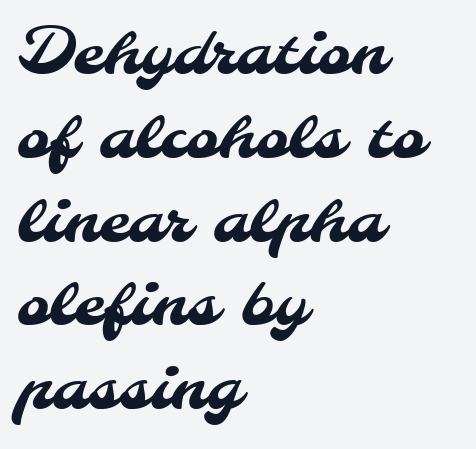
Q: Is the typeface a serif or a sans-serif typeface? A: Sans-serif.
Q: Is the text underlined? A: No.
Q: How is the paragraph aligned? A: Left-aligned.
Q: Is the spacing between letters normal or unusually wide? A: Normal.
Q: Is the spacing between lines tight, normal or loose? A: Normal.
Q: Width (condensed, normal, or wide)? A: Normal.
Q: Stroke contrast? A: Medium.
Q: x-height? A: Small.
Q: Monospaced? A: No.
